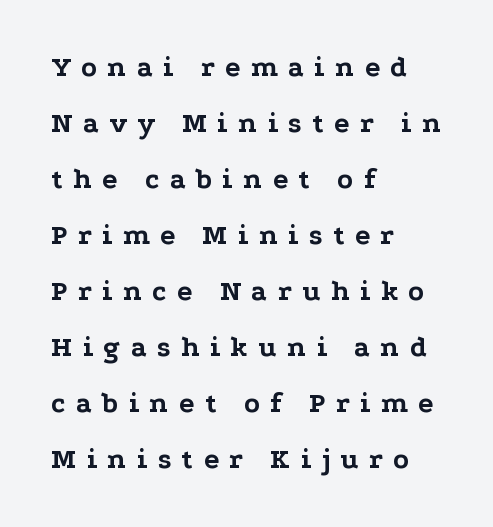
{"serif": "yes", "italic": "no", "bold": "yes", "weight": "bold", "width": "wide", "stroke_contrast": "low", "x_height": "medium", "monospaced": "no", "underline": "no", "align": "left", "line_spacing": "loose", "line_spacing_ratio": 1.93, "letter_spacing": "wide", "letter_spacing_em": 0.35, "glyph_px": 29}
